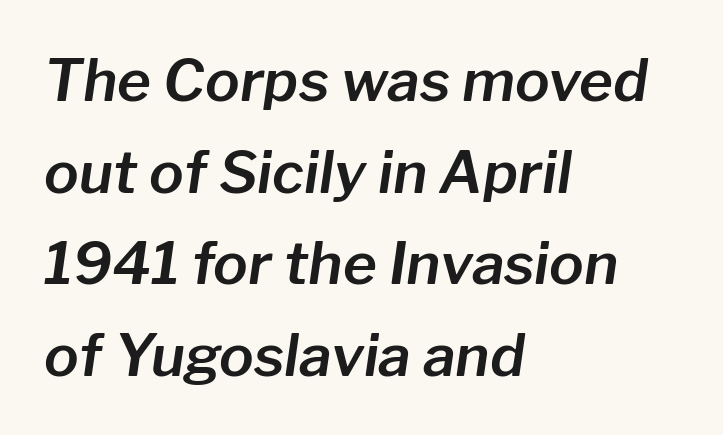
Q: Is the text italic (slanted)? A: Yes, it leans right by about 8 degrees.
Q: Is the text underlined? A: No.
Q: How is the paragraph aligned? A: Left-aligned.
Q: Is the spacing between letters normal or unusually wide? A: Normal.
Q: Is the spacing between lines tight, normal or loose? A: Normal.
Q: Width (condensed, normal, or wide)? A: Normal.
Q: Stroke contrast? A: Low.
Q: x-height? A: Medium.
Q: Monospaced? A: No.
